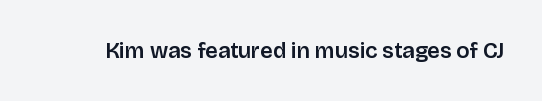
Tall strokes in this sample are plumb rather than angled. Short note: letters normally spaced. Lines of text with bare space underneath.
